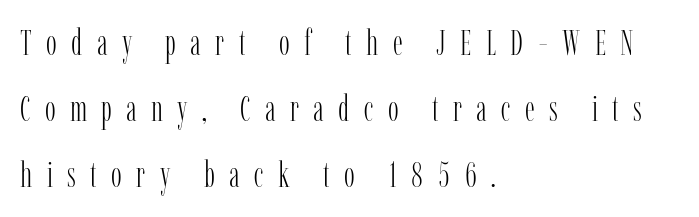
{"serif": "yes", "italic": "no", "bold": "no", "weight": "light", "width": "condensed", "stroke_contrast": "low", "x_height": "medium", "monospaced": "no", "underline": "no", "align": "left", "line_spacing_ratio": 1.84, "letter_spacing": "wide", "letter_spacing_em": 0.4, "glyph_px": 36}
